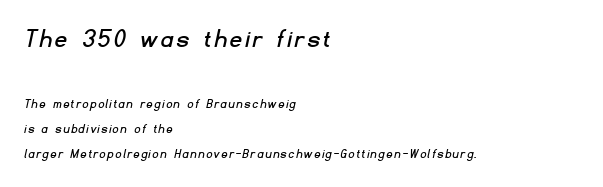
{"serif": "no", "width": "normal", "stroke_contrast": "low", "x_height": "small", "monospaced": "no", "underline": "no", "align": "left", "line_spacing_ratio": 1.78, "larger_block": "first", "size_ratio": 2.0, "glyph_px": 28}
